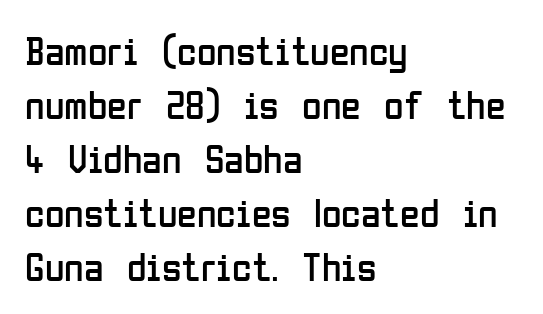
Q: Is the text bold? A: No.
Q: Is the text italic (slanted)? A: No, it is upright.
Q: Is the typeface a serif or a sans-serif typeface? A: Sans-serif.
Q: Is the text underlined? A: No.
Q: How is the paragraph aligned? A: Left-aligned.
Q: Is the spacing between letters normal or unusually wide? A: Normal.
Q: Is the spacing between lines tight, normal or loose? A: Normal.
Q: Width (condensed, normal, or wide)? A: Condensed.
Q: Stroke contrast? A: Low.
Q: x-height? A: Medium.
Q: Monospaced? A: No.
